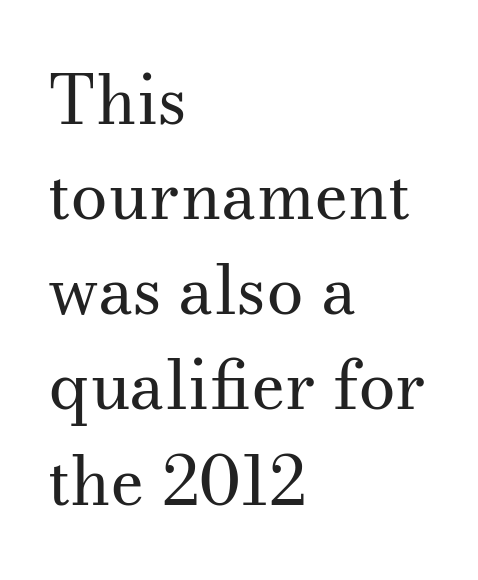
The image shows 67 px regular-weight serif type, upright; set left-aligned, normal line spacing (1.42x), normal letter spacing, not underlined; medium stroke contrast and a small x-height.
